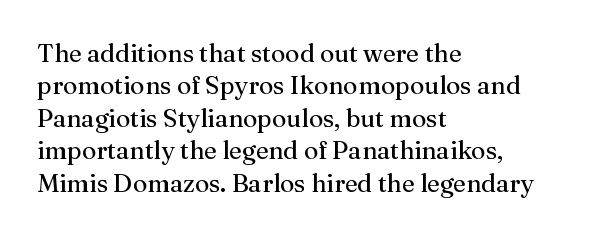
Q: Is the text bold? A: No.
Q: Is the text italic (slanted)? A: No, it is upright.
Q: Is the text underlined? A: No.
Q: How is the paragraph aligned? A: Left-aligned.
Q: Is the spacing between letters normal or unusually wide? A: Normal.
Q: Is the spacing between lines tight, normal or loose? A: Normal.
